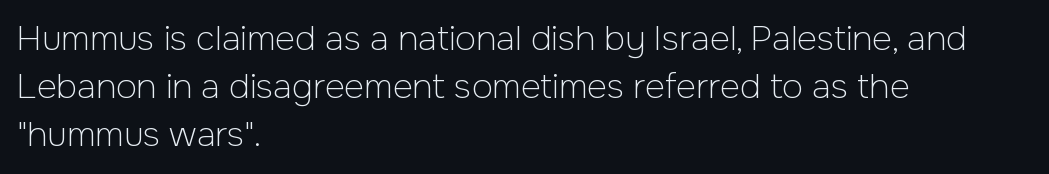
Look at the bottom of the vertical strokes: they stop flat, with no serifs. Just letters on the line, the space beneath them empty. Varying glyph widths throughout — classic text-font behaviour. Left-aligned paragraph, ragged on the right. Short note: letters normally spaced. The typesetting does not lean heavy: it is not bold.
